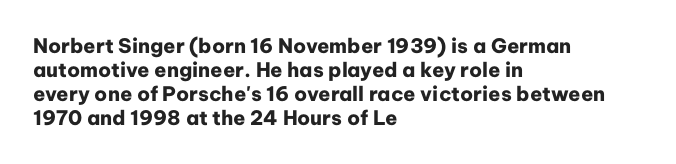
{"italic": "no", "bold": "yes", "underline": "no", "align": "left", "line_spacing_ratio": 1.2, "letter_spacing": "normal", "letter_spacing_em": 0.0, "glyph_px": 20}
